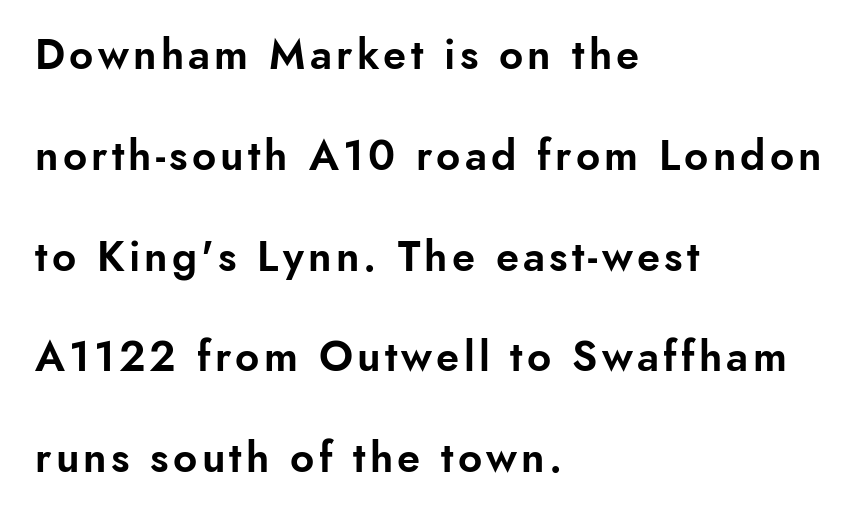
{"serif": "no", "italic": "no", "width": "normal", "stroke_contrast": "low", "x_height": "small", "monospaced": "no", "underline": "no", "align": "left", "line_spacing": "loose", "line_spacing_ratio": 2.4, "glyph_px": 42}
